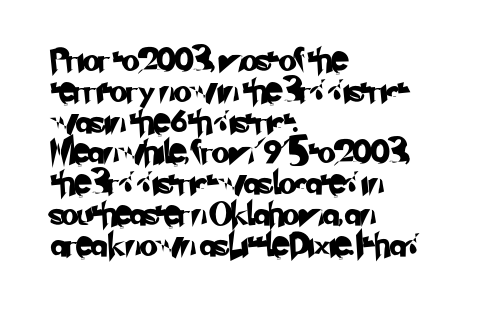
The image shows 23 px text type; set left-aligned, normal line spacing (1.34x), normal letter spacing, not underlined.
